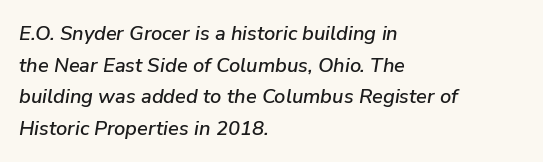
Q: Is the text italic (slanted)? A: Yes, it leans right by about 9 degrees.
Q: Is the text underlined? A: No.
Q: How is the paragraph aligned? A: Left-aligned.
Q: Is the spacing between letters normal or unusually wide? A: Normal.
Q: Is the spacing between lines tight, normal or loose? A: Normal.
